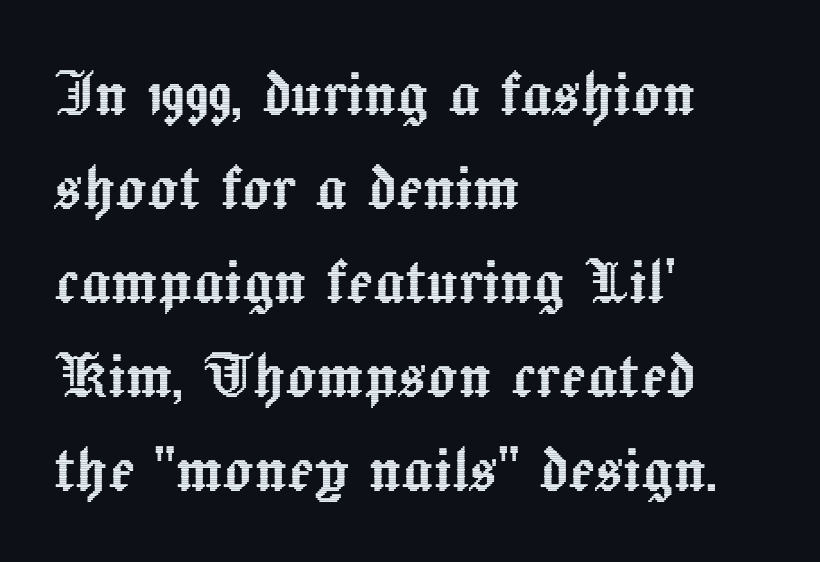
The image shows 77 px text type, upright; set left-aligned, line spacing 1.22x, normal letter spacing, not underlined; a medium x-height.
